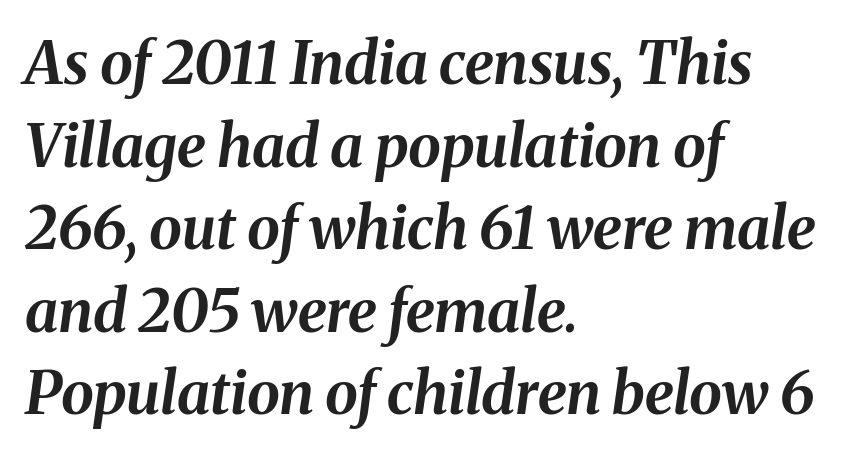
Tall strokes in this sample are angled rather than plumb. The passage is arranged the way most books set body copy — flush left. The vertical gap from one line to the next is medium. In terms of letterspacing, this is plain default setting.
